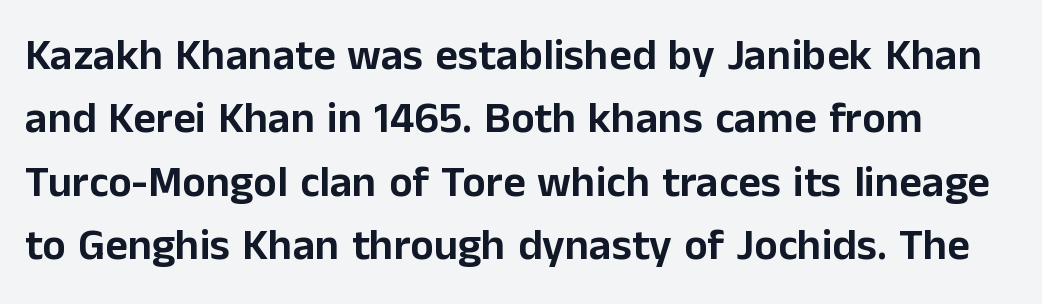
Between one letter and the next there's only the usual sliver of space. The string is rendered with underlining switched off. Italic: no, the glyphs are upright roman. Unlike a traditional serif, this face leaves its strokes unadorned. Successive baselines arrive at the customary interval.
